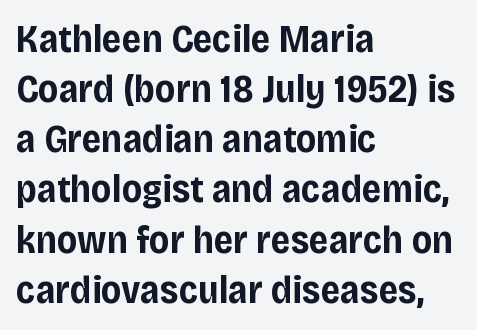
The image shows 38 px bold sans-serif type, upright; set left-aligned, normal line spacing (1.32x), normal letter spacing, not underlined; low stroke contrast and a large x-height.
